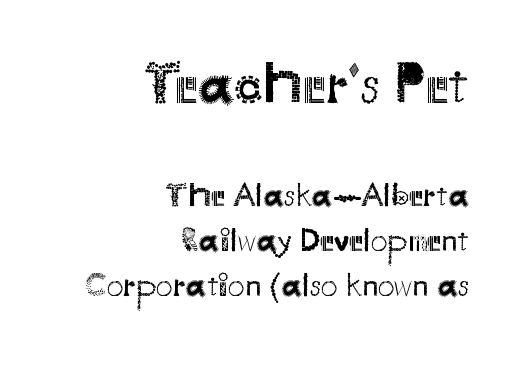
{"serif": "no", "italic": "no", "bold": "no", "weight": "regular", "width": "normal", "stroke_contrast": "medium", "x_height": "small", "monospaced": "no", "underline": "no", "align": "right", "line_spacing": "normal", "line_spacing_ratio": 1.36, "letter_spacing": "normal", "letter_spacing_em": 0.0, "larger_block": "first", "size_ratio": 1.73, "glyph_px": 57}
